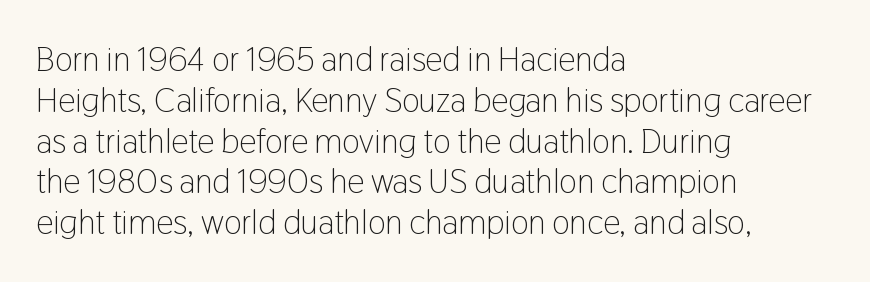
Q: Is the text bold? A: No.
Q: Is the text italic (slanted)? A: No, it is upright.
Q: Is the typeface a serif or a sans-serif typeface? A: Sans-serif.
Q: Is the text underlined? A: No.
Q: How is the paragraph aligned? A: Left-aligned.
Q: Is the spacing between letters normal or unusually wide? A: Normal.
Q: Width (condensed, normal, or wide)? A: Condensed.
Q: Stroke contrast? A: Low.
Q: x-height? A: Medium.
Q: Monospaced? A: No.
